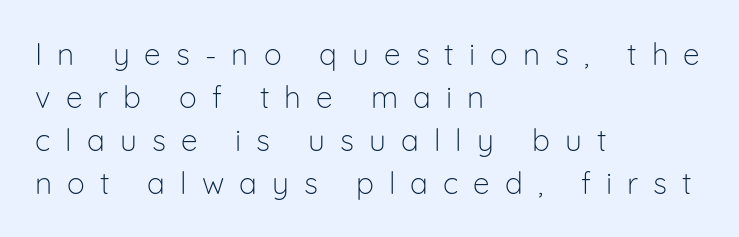
{"serif": "no", "italic": "no", "bold": "no", "weight": "light", "width": "normal", "stroke_contrast": "low", "x_height": "medium", "monospaced": "no", "underline": "no", "align": "left", "line_spacing": "normal", "line_spacing_ratio": 1.43, "letter_spacing": "wide", "letter_spacing_em": 0.5, "glyph_px": 30}
